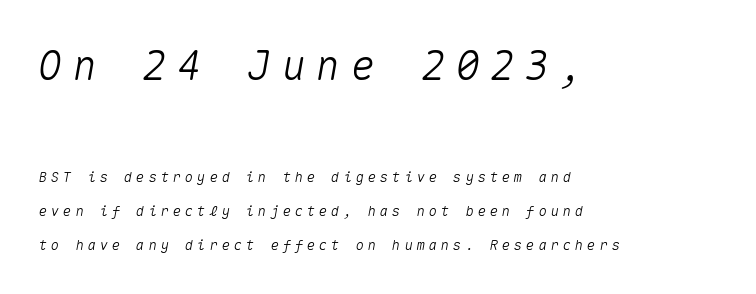
{"italic": "yes", "lean": "right", "slant_degrees": 10, "width": "normal", "stroke_contrast": "medium", "x_height": "medium", "monospaced": "yes", "underline": "no", "align": "left", "line_spacing": "loose", "line_spacing_ratio": 2.41, "letter_spacing": "wide", "letter_spacing_em": 0.27, "larger_block": "first", "size_ratio": 2.86, "glyph_px": 40}
